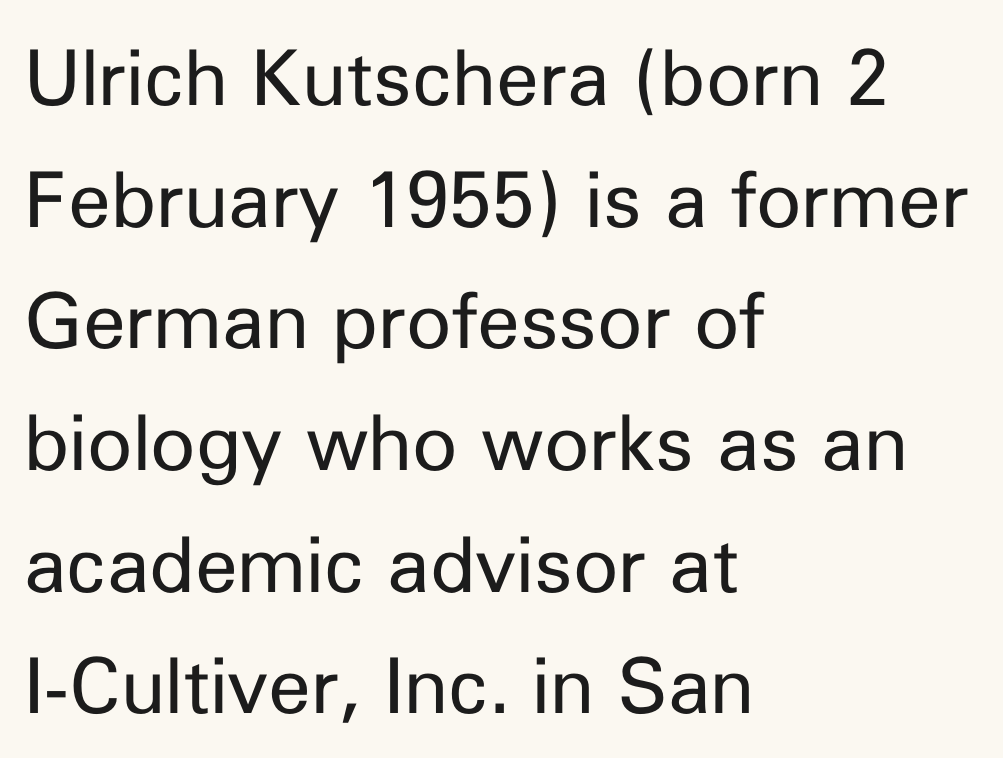
The image shows 77 px regular-weight sans-serif type, upright; set left-aligned, normal line spacing (1.58x), normal letter spacing, not underlined; low stroke contrast and a medium x-height.
